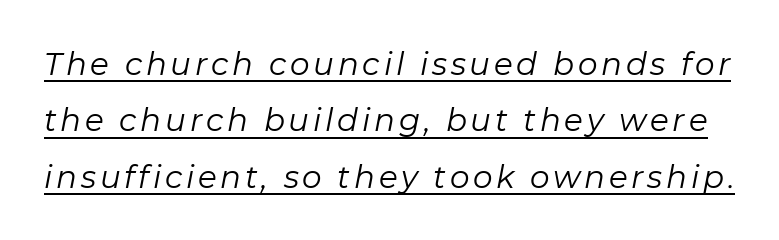
Q: Is the text bold? A: No.
Q: Is the text italic (slanted)? A: Yes, it leans right by about 11 degrees.
Q: Is the text underlined? A: Yes.
Q: Width (condensed, normal, or wide)? A: Normal.
Q: Stroke contrast? A: Low.
Q: x-height? A: Medium.
Q: Monospaced? A: No.
